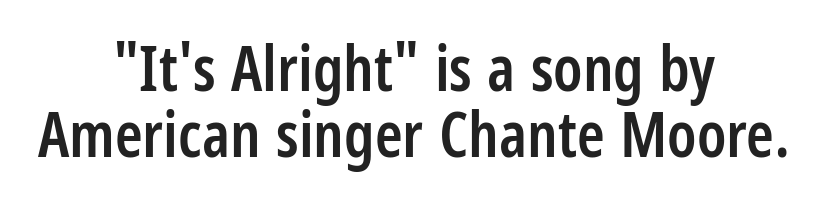
{"serif": "no", "italic": "no", "bold": "semi", "weight": "semibold", "width": "condensed", "stroke_contrast": "low", "x_height": "large", "monospaced": "no", "underline": "no", "align": "center", "line_spacing": "tight", "line_spacing_ratio": 1.04, "letter_spacing": "normal", "letter_spacing_em": 0.0, "glyph_px": 63}
